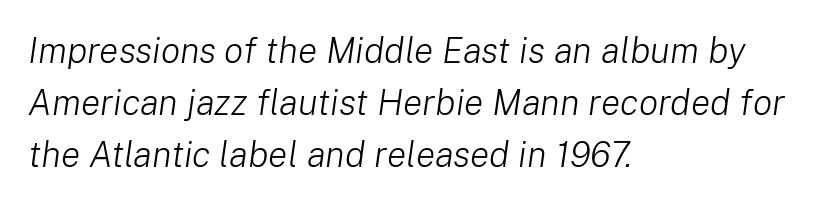
{"italic": "yes", "lean": "right", "slant_degrees": 8, "bold": "no", "weight": "light", "width": "normal", "stroke_contrast": "low", "x_height": "medium", "monospaced": "no", "underline": "no", "align": "left", "line_spacing": "normal", "line_spacing_ratio": 1.45, "letter_spacing": "normal", "letter_spacing_em": 0.0, "glyph_px": 36}
